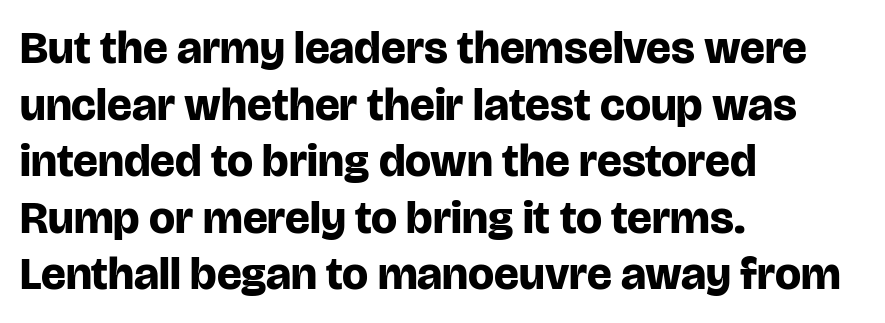
{"serif": "no", "italic": "no", "bold": "yes", "weight": "bold", "width": "normal", "stroke_contrast": "low", "x_height": "large", "monospaced": "no", "underline": "no", "align": "left", "line_spacing_ratio": 1.23, "letter_spacing": "normal", "letter_spacing_em": 0.0, "glyph_px": 46}
